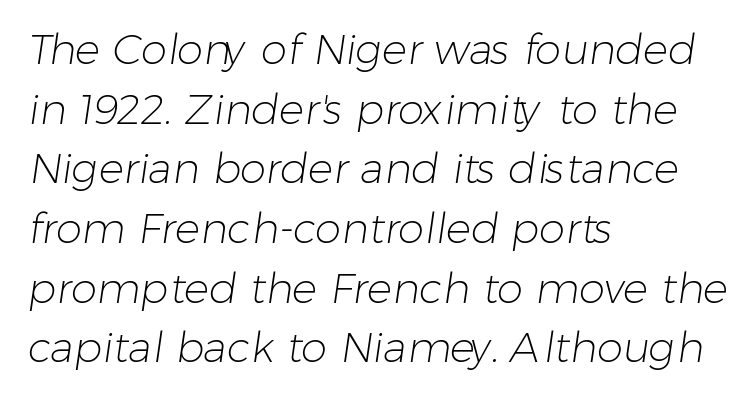
The image shows 42 px light sans-serif type; set left-aligned, normal line spacing (1.42x), normal letter spacing, not underlined; low stroke contrast and a medium x-height.
